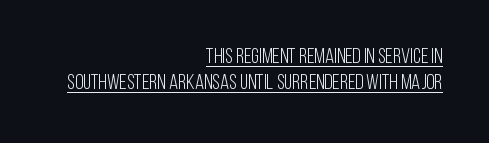
Italic? Not at all — the glyphs are vertical. The weight would be labelled regular, book, light, or lighter still. Spacing between characters is what you'd get straight out of the box. The rag falls on the left side of this text block. Honestly, the underline is the first thing you notice here.
